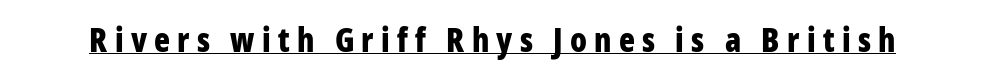
Q: Is the text bold? A: Yes.
Q: Is the text italic (slanted)? A: No, it is upright.
Q: Is the typeface a serif or a sans-serif typeface? A: Sans-serif.
Q: Is the text underlined? A: Yes.
Q: Is the spacing between letters normal or unusually wide? A: Unusually wide.
Q: Width (condensed, normal, or wide)? A: Condensed.
Q: Stroke contrast? A: Low.
Q: x-height? A: Medium.
Q: Monospaced? A: No.
